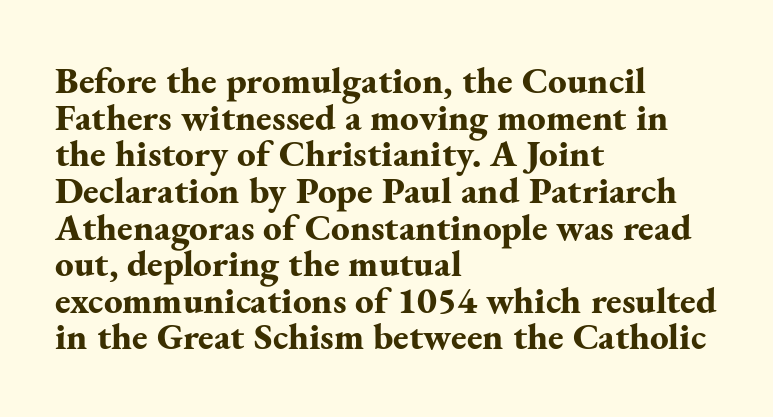
Vertical spacing — tight. Characters follow at the spacing the type designer built in. Beneath every word, the page is bare. You can tell it's not italic because the verticals are truly vertical. What weight is shown? A full bold with thick strokes. Check where the strokes stop: tiny serifs finish them off.
